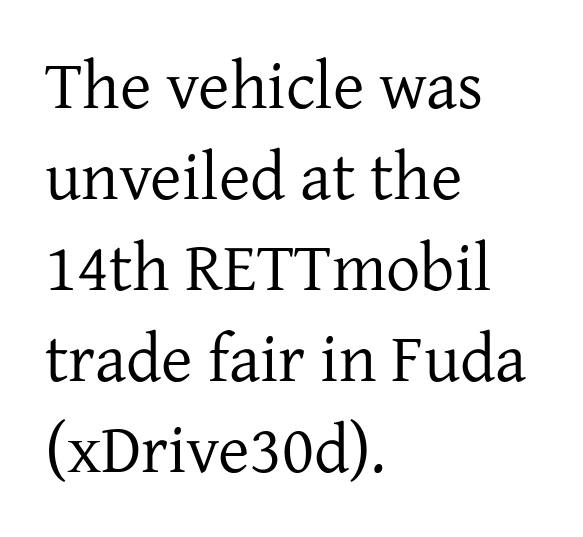
Q: Is the text bold? A: No.
Q: Is the text italic (slanted)? A: No, it is upright.
Q: Is the typeface a serif or a sans-serif typeface? A: Serif.
Q: Is the text underlined? A: No.
Q: How is the paragraph aligned? A: Left-aligned.
Q: Is the spacing between letters normal or unusually wide? A: Normal.
Q: Is the spacing between lines tight, normal or loose? A: Normal.
Q: Width (condensed, normal, or wide)? A: Normal.
Q: Stroke contrast? A: Low.
Q: x-height? A: Medium.
Q: Monospaced? A: No.
